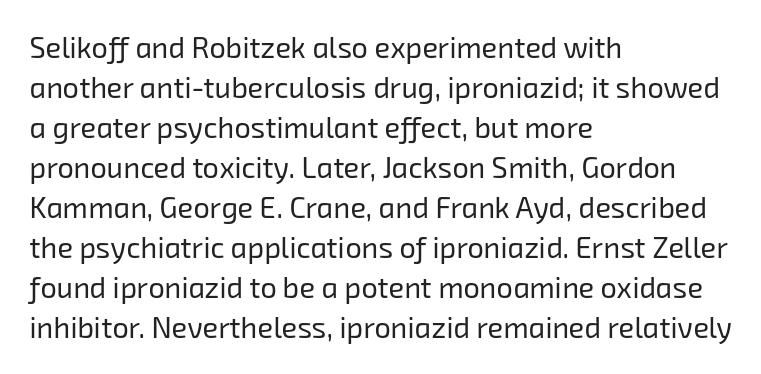
The image shows 29 px regular-weight sans-serif type; set left-aligned, normal line spacing (1.38x), normal letter spacing, not underlined; low stroke contrast and a medium x-height.
